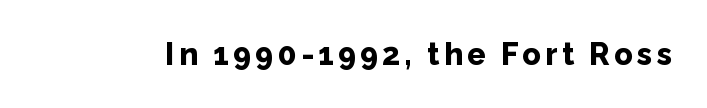
Plenty of ink on the page — the face is bold. The glyphs are unaccompanied by any horizontal stroke below them. Regarding serifs, this sample does without them. The type sits square on the baseline with zero lean.
